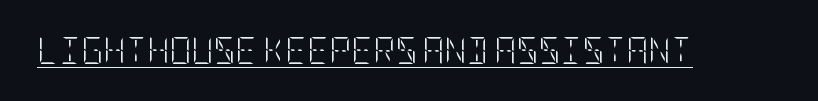
{"italic": "no", "bold": "no", "underline": "yes", "letter_spacing": "normal", "letter_spacing_em": 0.0, "glyph_px": 27}
